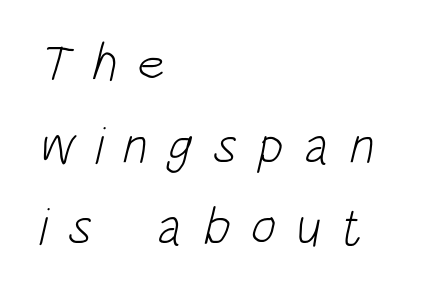
Q: Is the text bold? A: No.
Q: Is the typeface a serif or a sans-serif typeface? A: Sans-serif.
Q: Is the text underlined? A: No.
Q: How is the paragraph aligned? A: Left-aligned.
Q: Is the spacing between letters normal or unusually wide? A: Unusually wide.
Q: Is the spacing between lines tight, normal or loose? A: Normal.
Q: Width (condensed, normal, or wide)? A: Condensed.
Q: Stroke contrast? A: Low.
Q: x-height? A: Large.
Q: Monospaced? A: No.
